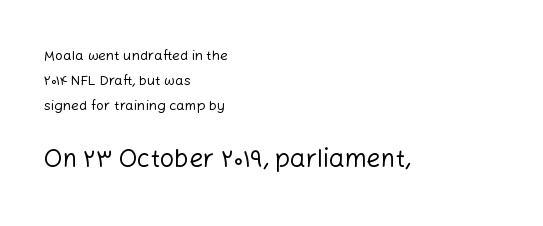
{"italic": "no", "bold": "no", "underline": "no", "align": "left", "line_spacing_ratio": 1.79, "letter_spacing": "normal", "letter_spacing_em": 0.0, "larger_block": "second", "size_ratio": 1.79, "glyph_px": 25}
